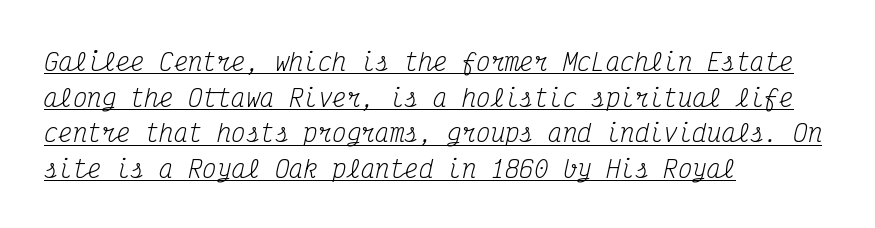
The image shows 24 px text type, italic (leaning right); set left-aligned, normal line spacing (1.48x), normal letter spacing, underlined.
